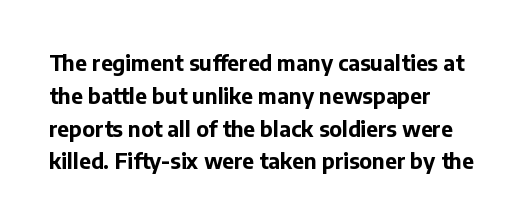
Weight check: bold — yes, fully. This rendering features lettering with no underline. This is the regular roman posture of the typeface. Is there much room between lines? A standard amount, neither cramped nor airy. No extra tracking has been applied to these lines. The rag falls on the right side of this text block.
